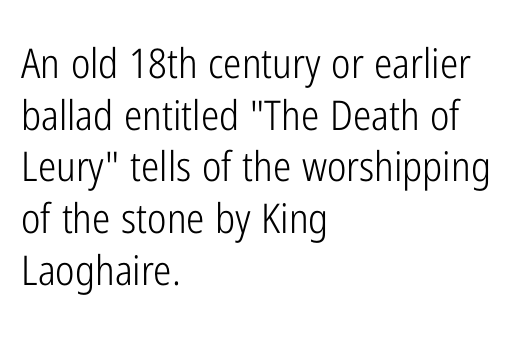
Q: Is the text bold? A: No.
Q: Is the text italic (slanted)? A: No, it is upright.
Q: Is the typeface a serif or a sans-serif typeface? A: Sans-serif.
Q: Is the text underlined? A: No.
Q: How is the paragraph aligned? A: Left-aligned.
Q: Is the spacing between letters normal or unusually wide? A: Normal.
Q: Is the spacing between lines tight, normal or loose? A: Normal.
Q: Width (condensed, normal, or wide)? A: Condensed.
Q: Stroke contrast? A: Low.
Q: x-height? A: Medium.
Q: Monospaced? A: No.
